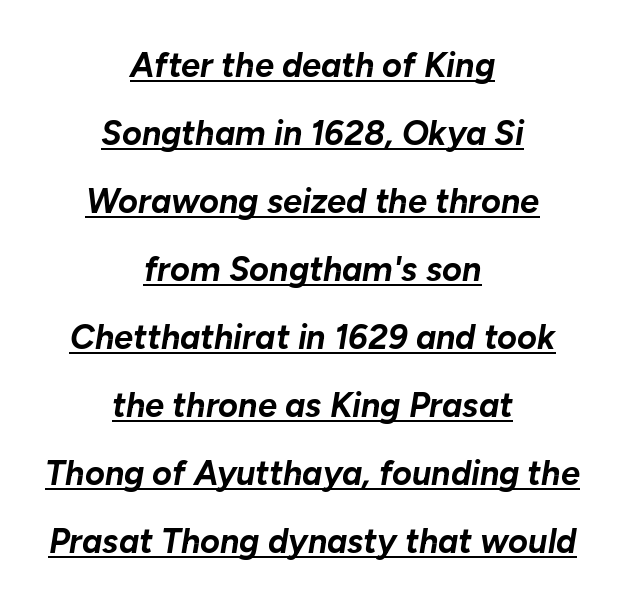
Q: Is the text bold? A: Yes.
Q: Is the text italic (slanted)? A: Yes, it leans right by about 10 degrees.
Q: Is the text underlined? A: Yes.
Q: How is the paragraph aligned? A: Centered.
Q: Is the spacing between letters normal or unusually wide? A: Normal.
Q: Is the spacing between lines tight, normal or loose? A: Loose.
Q: Width (condensed, normal, or wide)? A: Normal.
Q: Stroke contrast? A: Low.
Q: x-height? A: Medium.
Q: Monospaced? A: No.
